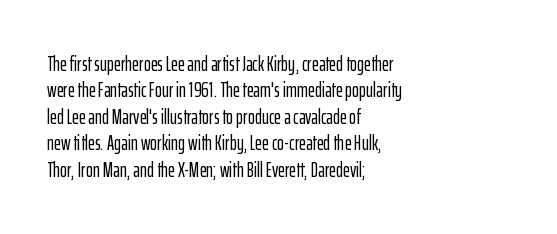
Is there much room between lines? A standard amount, neither cramped nor airy. The line texture is even and compact thanks to regular tracking. In terms of posture, this sample is upright. The paragraph has a hard left edge and a soft right edge. The strip under each line holds only bare page.
